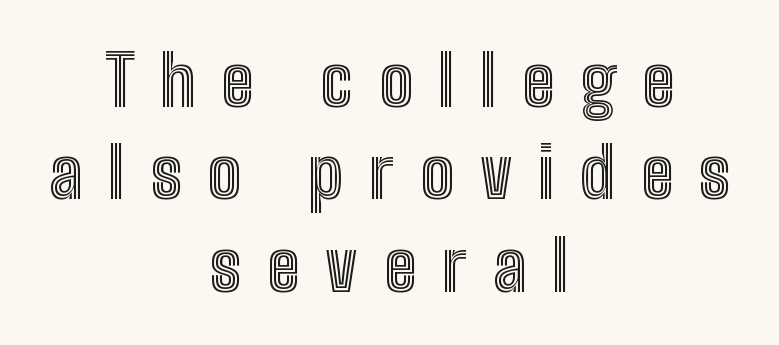
{"italic": "no", "width": "condensed", "x_height": "medium", "monospaced": "no", "underline": "no", "align": "center", "line_spacing": "normal", "line_spacing_ratio": 1.32, "letter_spacing": "wide", "letter_spacing_em": 0.37, "glyph_px": 70}
